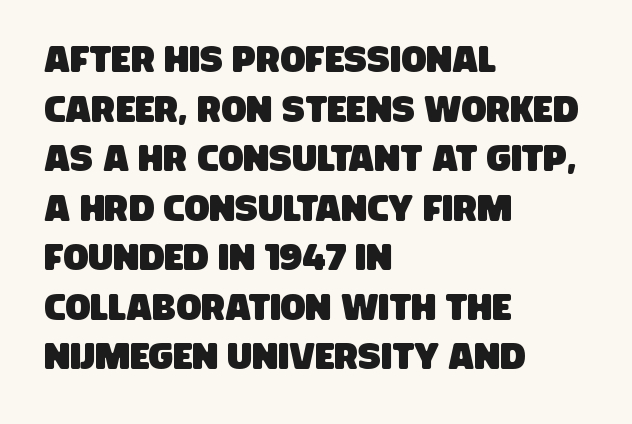
{"serif": "no", "width": "condensed", "stroke_contrast": "low", "x_height": "large", "monospaced": "no", "underline": "no", "align": "left", "line_spacing": "normal", "line_spacing_ratio": 1.34, "letter_spacing": "normal", "letter_spacing_em": 0.0, "glyph_px": 37}
